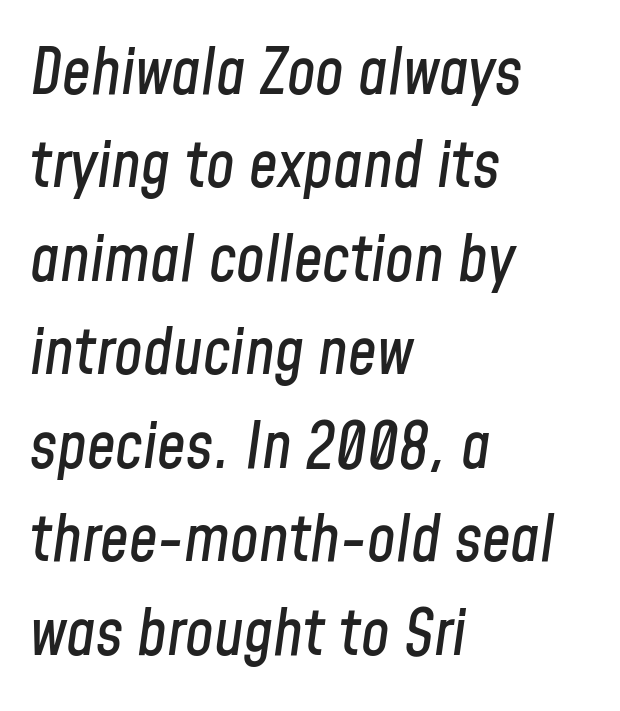
Q: Is the text italic (slanted)? A: Yes, it leans right by about 8 degrees.
Q: Is the text underlined? A: No.
Q: How is the paragraph aligned? A: Left-aligned.
Q: Is the spacing between letters normal or unusually wide? A: Normal.
Q: Is the spacing between lines tight, normal or loose? A: Normal.
Q: Width (condensed, normal, or wide)? A: Condensed.
Q: Stroke contrast? A: Low.
Q: x-height? A: Medium.
Q: Monospaced? A: No.
